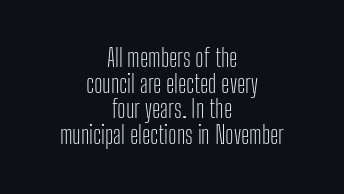
The rendering positions every line midway between the sides. Weight: regular or lighter. You could barely slide anything between these rows. Words appear dense and cohesive because spacing is normal. The letters stand straight up with perfectly vertical stems. The gap between lines stays unmarked.
